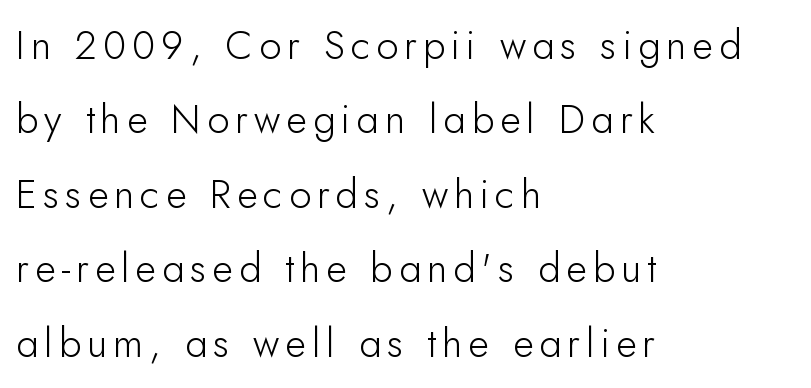
Q: Is the text bold? A: No.
Q: Is the text italic (slanted)? A: No, it is upright.
Q: Is the typeface a serif or a sans-serif typeface? A: Sans-serif.
Q: Is the text underlined? A: No.
Q: How is the paragraph aligned? A: Left-aligned.
Q: Width (condensed, normal, or wide)? A: Normal.
Q: Stroke contrast? A: Low.
Q: x-height? A: Small.
Q: Monospaced? A: No.
